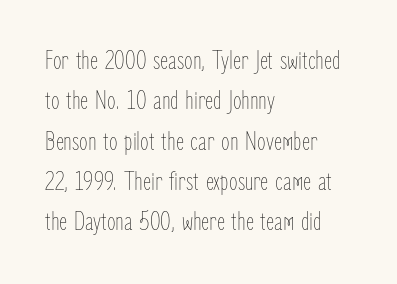
Q: Is the text bold? A: No.
Q: Is the text italic (slanted)? A: No, it is upright.
Q: Is the text underlined? A: No.
Q: How is the paragraph aligned? A: Left-aligned.
Q: Is the spacing between letters normal or unusually wide? A: Normal.
Q: Is the spacing between lines tight, normal or loose? A: Normal.
Q: Width (condensed, normal, or wide)? A: Condensed.
Q: Stroke contrast? A: Low.
Q: x-height? A: Medium.
Q: Monospaced? A: No.
